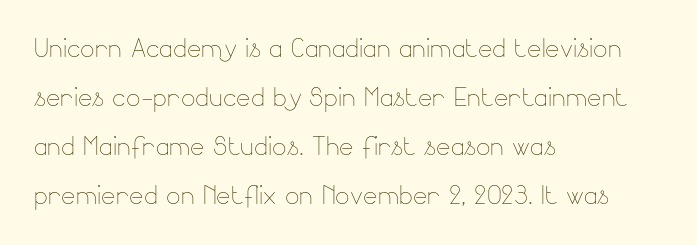
{"italic": "no", "bold": "no", "weight": "thin", "width": "normal", "stroke_contrast": "low", "x_height": "small", "monospaced": "no", "underline": "no", "align": "left", "line_spacing": "normal", "line_spacing_ratio": 1.44, "letter_spacing": "normal", "letter_spacing_em": 0.0, "glyph_px": 34}
